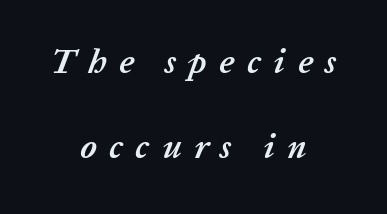
Q: Is the text bold? A: Yes.
Q: Is the text italic (slanted)? A: Yes, it leans right by about 20 degrees.
Q: Is the text underlined? A: No.
Q: How is the paragraph aligned? A: Centered.
Q: Is the spacing between letters normal or unusually wide? A: Unusually wide.
Q: Is the spacing between lines tight, normal or loose? A: Loose.
Q: Width (condensed, normal, or wide)? A: Normal.
Q: Stroke contrast? A: Low.
Q: x-height? A: Medium.
Q: Monospaced? A: No.
